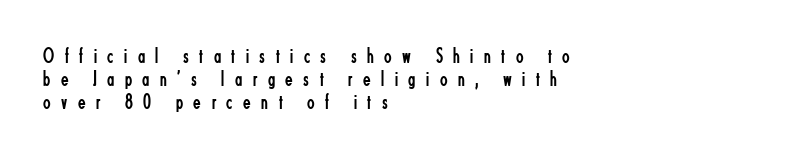
{"italic": "no", "bold": "no", "underline": "no", "align": "left", "line_spacing": "tight", "line_spacing_ratio": 1.04, "letter_spacing": "wide", "letter_spacing_em": 0.48, "glyph_px": 22}
